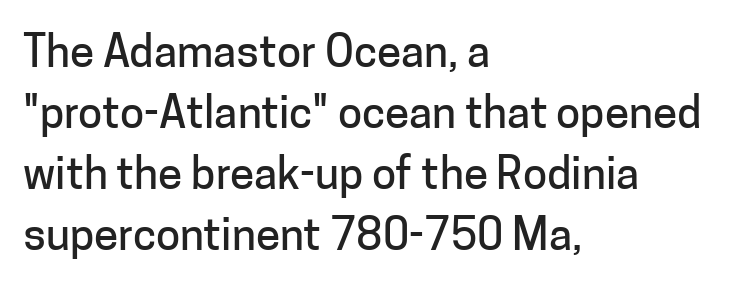
The image shows 44 px sans-serif type, upright; set left-aligned, normal line spacing (1.39x), normal letter spacing, not underlined; low stroke contrast and a medium x-height.
